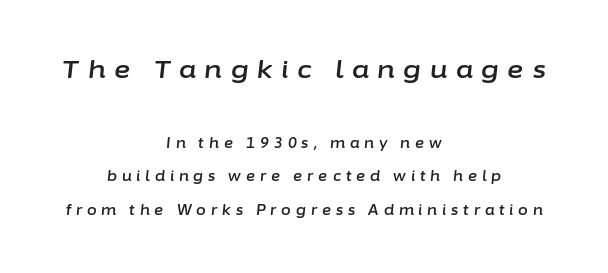
The rag falls on both sides of this text block equally. Any mark beneath the type? The region is blank. The rendering uses a large line-height, opening up the rows. These lines have a slow, spaced-out rhythm from letter to letter. Whoever set this made the first block the dominant, larger element.
